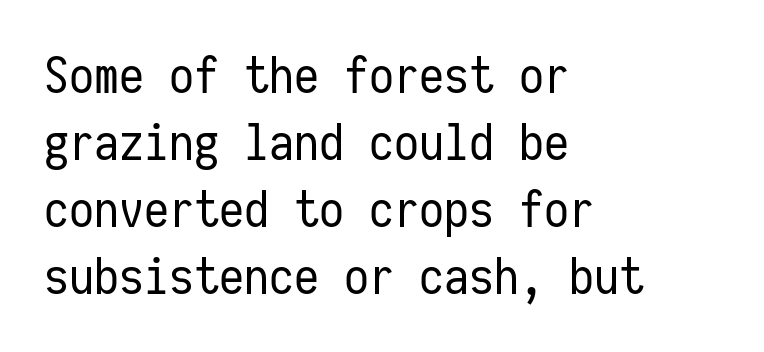
{"serif": "no", "italic": "no", "bold": "no", "weight": "regular", "width": "condensed", "stroke_contrast": "low", "x_height": "medium", "monospaced": "yes", "underline": "no", "align": "left", "line_spacing": "normal", "line_spacing_ratio": 1.34, "letter_spacing": "normal", "letter_spacing_em": 0.0, "glyph_px": 50}
